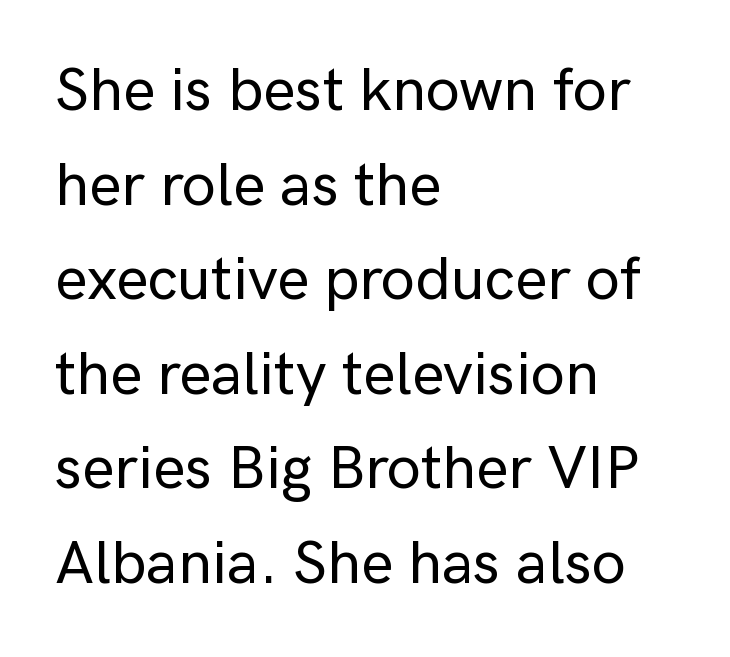
Q: Is the text italic (slanted)? A: No, it is upright.
Q: Is the typeface a serif or a sans-serif typeface? A: Sans-serif.
Q: Is the text underlined? A: No.
Q: How is the paragraph aligned? A: Left-aligned.
Q: Is the spacing between letters normal or unusually wide? A: Normal.
Q: Is the spacing between lines tight, normal or loose? A: Normal.
Q: Width (condensed, normal, or wide)? A: Normal.
Q: Stroke contrast? A: Low.
Q: x-height? A: Medium.
Q: Monospaced? A: No.
